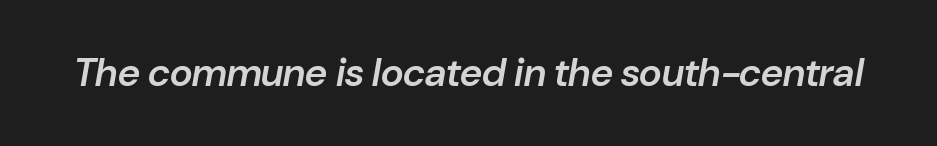
The image shows 39 px semibold type, italic (leaning right); set normal letter spacing, not underlined; low stroke contrast and a medium x-height.
